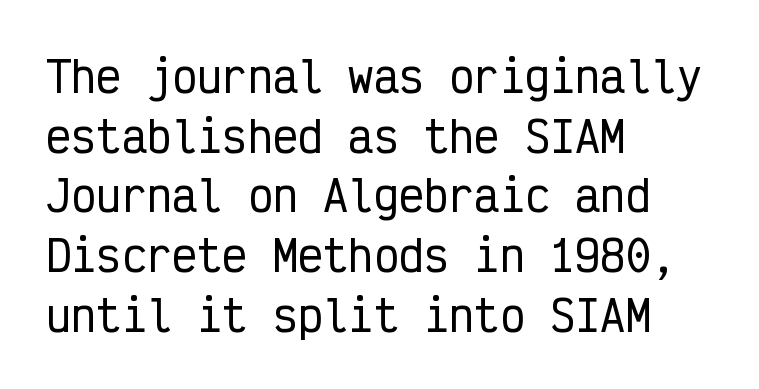
The image shows 42 px condensed sans-serif type, upright, monospaced; set left-aligned, normal line spacing (1.42x), normal letter spacing, not underlined; low stroke contrast and a medium x-height.
